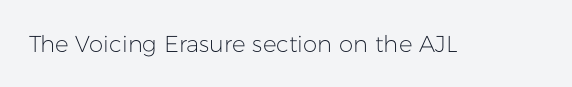
The image shows 23 px text type, upright; set normal letter spacing, not underlined.
